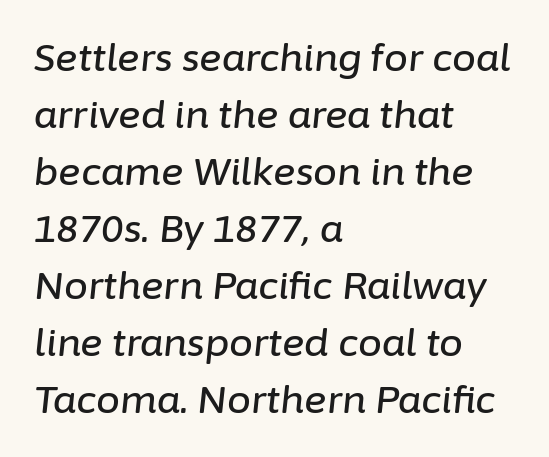
The image shows 38 px text type, italic (leaning right); set left-aligned, normal line spacing (1.5x), normal letter spacing, not underlined; low stroke contrast and a medium x-height.
